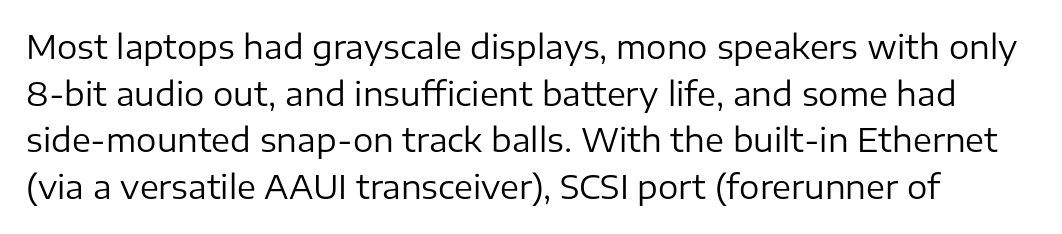
The image shows 32 px regular-weight sans-serif type, upright; set normal line spacing (1.46x), normal letter spacing, not underlined; low stroke contrast and a medium x-height.
